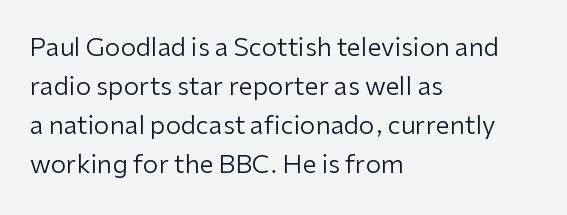
The space between consecutive lines is moderate. In terms of letterspacing, this is plain default setting. This rendering features lettering with no underline. Is the stroke heavy? The answer is a plain regular-or-lighter.
